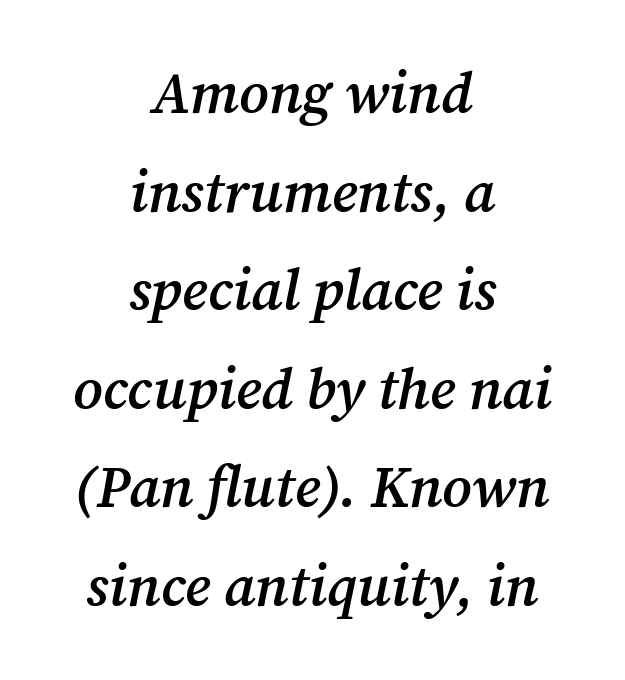
The image shows 57 px semibold serif type, italic (leaning right); set centered, line spacing 1.73x, normal letter spacing, not underlined; medium stroke contrast and a medium x-height.
